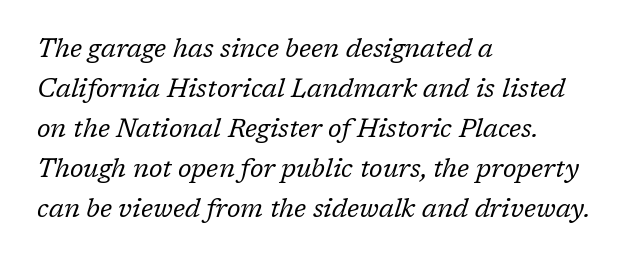
The image shows 26 px text type, italic (leaning right); set left-aligned, normal line spacing (1.54x), normal letter spacing, not underlined.
